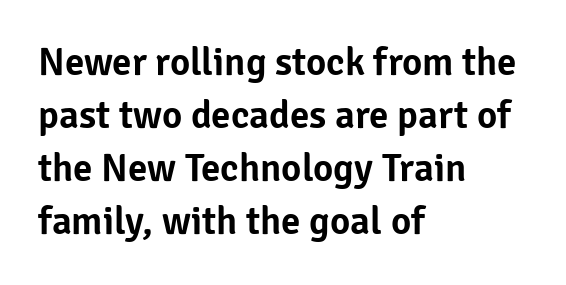
Q: Is the text italic (slanted)? A: No, it is upright.
Q: Is the typeface a serif or a sans-serif typeface? A: Sans-serif.
Q: Is the text underlined? A: No.
Q: How is the paragraph aligned? A: Left-aligned.
Q: Is the spacing between letters normal or unusually wide? A: Normal.
Q: Is the spacing between lines tight, normal or loose? A: Normal.
Q: Width (condensed, normal, or wide)? A: Normal.
Q: Stroke contrast? A: Low.
Q: x-height? A: Medium.
Q: Monospaced? A: No.
